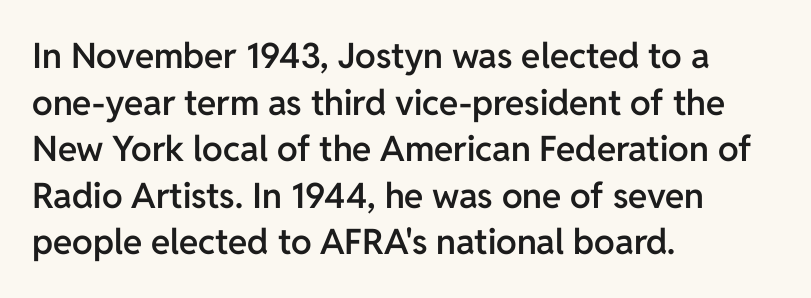
{"serif": "no", "italic": "no", "bold": "semi", "weight": "semibold", "width": "normal", "stroke_contrast": "low", "x_height": "medium", "monospaced": "no", "underline": "no", "align": "left", "line_spacing": "normal", "line_spacing_ratio": 1.33, "letter_spacing": "normal", "letter_spacing_em": 0.0, "glyph_px": 35}
